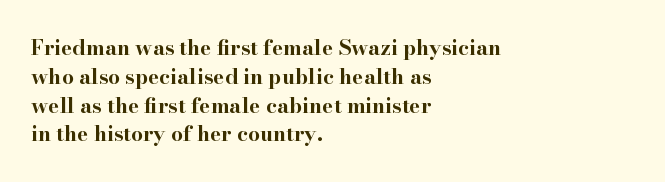
{"italic": "no", "bold": "yes", "underline": "no", "align": "left", "line_spacing": "normal", "line_spacing_ratio": 1.37, "letter_spacing": "normal", "letter_spacing_em": 0.0, "glyph_px": 21}
